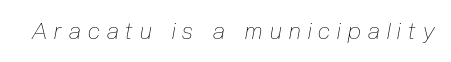
{"italic": "yes", "lean": "right", "slant_degrees": 10, "bold": "no", "underline": "no", "letter_spacing": "wide", "letter_spacing_em": 0.32, "glyph_px": 23}
